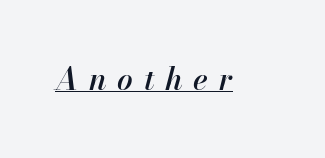
Think of a printed novel: that variable character pitch is what you see here. The passage shown has open, widely tracked lettering throughout. The rendering applies a slant to the glyphs. Typographic density is moderately raised because the face is semibold. The specimen includes a rule beneath the text block's lines.
